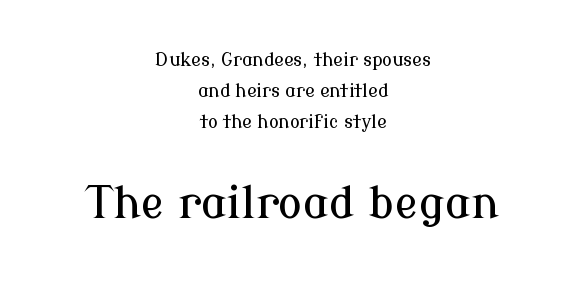
Bigger letters appear in the bottom chunk; the top chunk is reduced. Tall strokes in this sample are plumb rather than angled. The passage shown is typeset with a serif family. A typesetter would call this proportional, since set widths differ per character.
